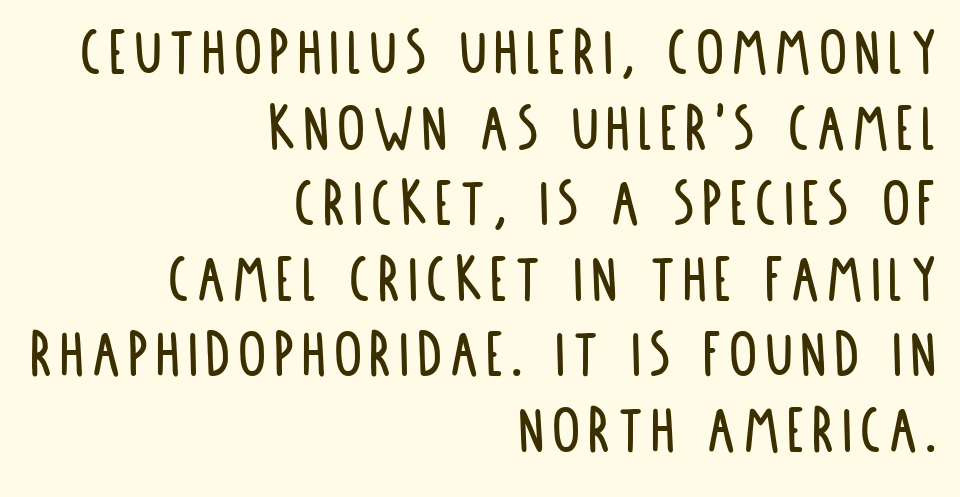
Quick note: interline space is minimal. No feet cap the strokes, marking this as sans-serif type. Looks like regular typesetting: each glyph gets only the width it needs. The passage is arranged like a letterhead date or caption credit — flush right.
